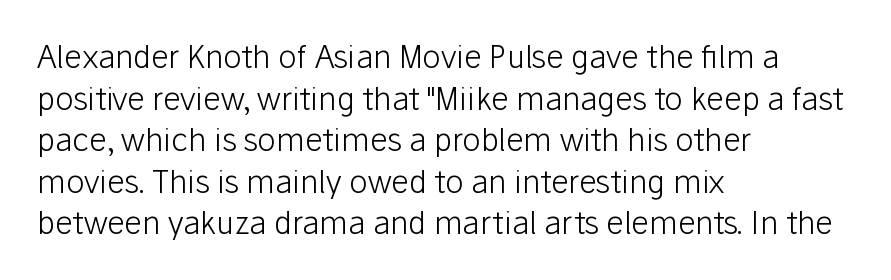
The type is set solid horizontally, with unmodified tracking. Weight: regular or lighter. A student would call this left alignment; a typographer would say flush left, rag right. Observe the absence of serifs on each vertical stroke in this sample. Ordinary non-slanted type is in use. The letters advance in unequal steps, a hallmark of proportional type.
